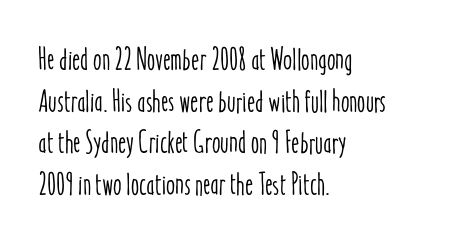
Q: Is the text italic (slanted)? A: No, it is upright.
Q: Is the text underlined? A: No.
Q: How is the paragraph aligned? A: Left-aligned.
Q: Is the spacing between letters normal or unusually wide? A: Normal.
Q: Is the spacing between lines tight, normal or loose? A: Normal.
Q: Width (condensed, normal, or wide)? A: Condensed.
Q: Stroke contrast? A: Low.
Q: x-height? A: Medium.
Q: Monospaced? A: No.
